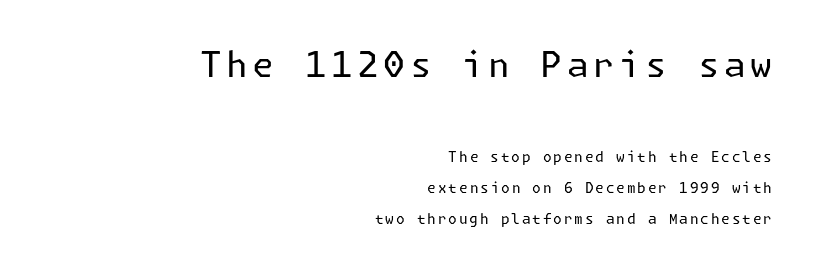
Q: Is the text bold? A: No.
Q: Is the text italic (slanted)? A: No, it is upright.
Q: Is the typeface a serif or a sans-serif typeface? A: Sans-serif.
Q: Is the text underlined? A: No.
Q: How is the paragraph aligned? A: Right-aligned.
Q: Is the spacing between lines tight, normal or loose? A: Loose.
Q: Which block of text is set in a larger size, the first (top) or the second (bottom)? A: The first (top) one.
Q: Width (condensed, normal, or wide)? A: Normal.
Q: Stroke contrast? A: Low.
Q: x-height? A: Medium.
